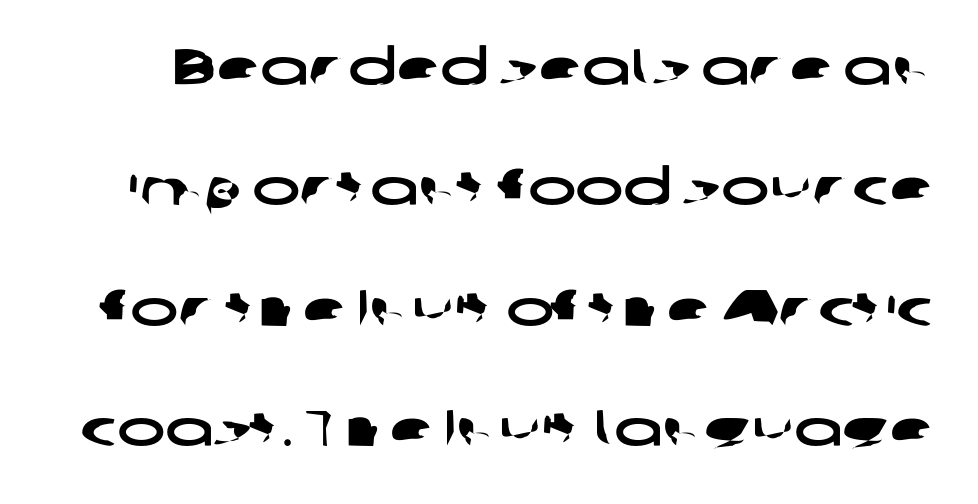
{"serif": "no", "width": "wide", "stroke_contrast": "low", "x_height": "medium", "monospaced": "no", "underline": "no", "line_spacing": "loose", "line_spacing_ratio": 2.36, "letter_spacing": "normal", "letter_spacing_em": 0.0, "glyph_px": 51}
